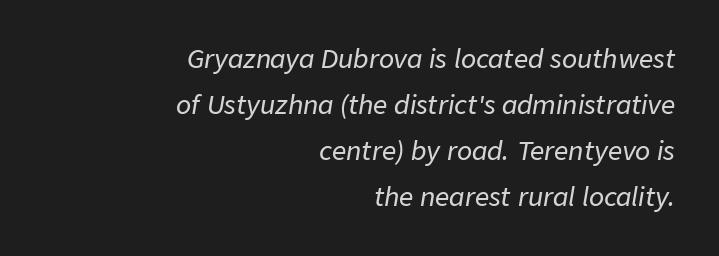
{"italic": "yes", "lean": "right", "slant_degrees": 9, "underline": "no", "align": "right", "line_spacing_ratio": 1.84, "letter_spacing": "normal", "letter_spacing_em": 0.0, "glyph_px": 25}
